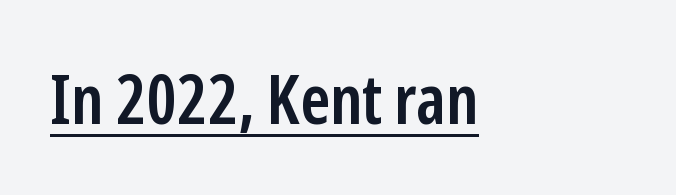
Q: Is the text bold? A: Semi-bold.
Q: Is the text italic (slanted)? A: No, it is upright.
Q: Is the typeface a serif or a sans-serif typeface? A: Sans-serif.
Q: Is the text underlined? A: Yes.
Q: How is the paragraph aligned? A: Left-aligned.
Q: Is the spacing between letters normal or unusually wide? A: Normal.
Q: Width (condensed, normal, or wide)? A: Condensed.
Q: Stroke contrast? A: Low.
Q: x-height? A: Medium.
Q: Monospaced? A: No.
